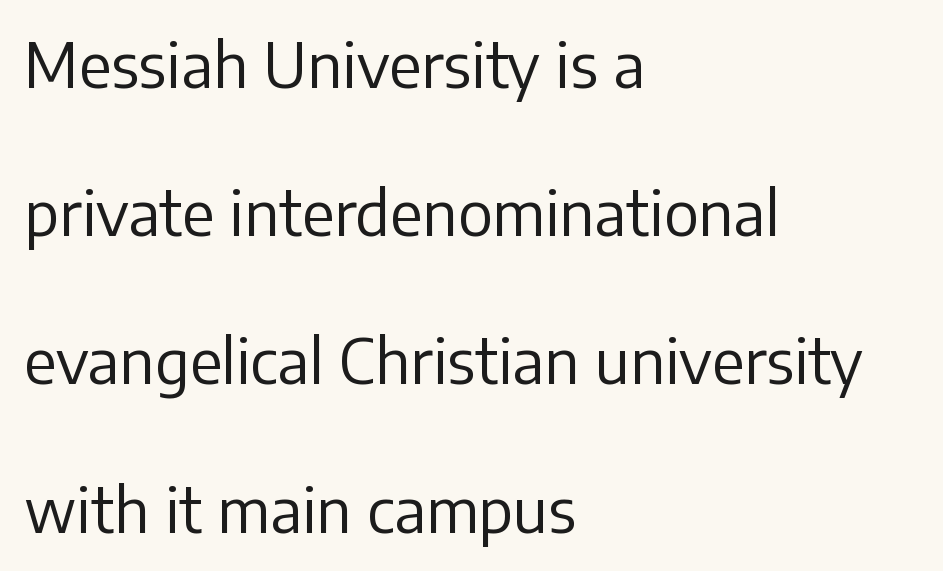
Do the letters lean? They stand straight. Notice the wide empty band between every row — that's loose leading. Plain, unruled lines of type. Spacing verdict: proportional, widths tailored to each character.
